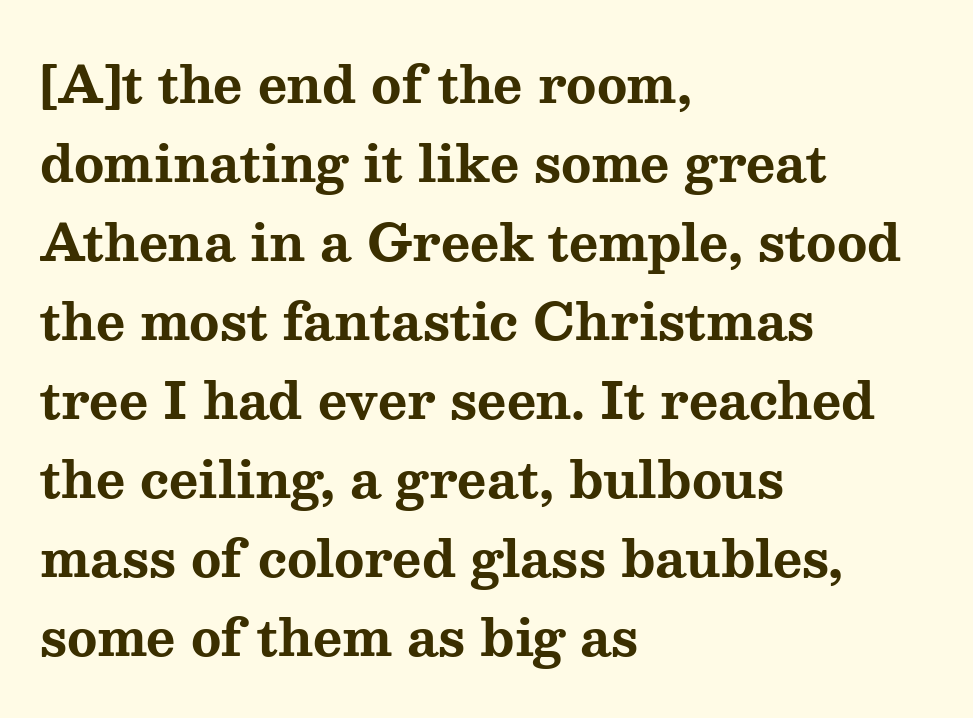
The typeface chosen for these lines features serifs. Underline: absent. The rows are spaced the way most documents space them. Emphasis by weight is at full strength: bold.
